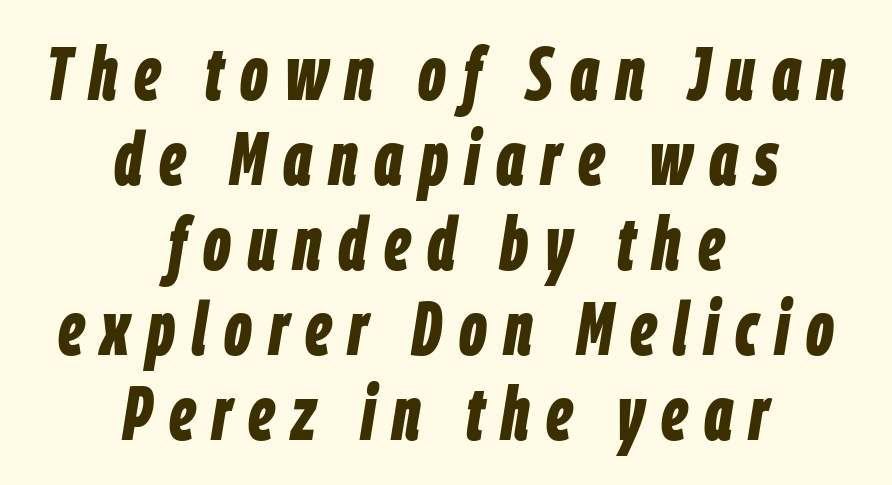
Q: Is the text bold? A: Yes.
Q: Is the text italic (slanted)? A: Yes, it leans right by about 9 degrees.
Q: Is the text underlined? A: No.
Q: How is the paragraph aligned? A: Centered.
Q: Is the spacing between letters normal or unusually wide? A: Unusually wide.
Q: Is the spacing between lines tight, normal or loose? A: Tight.
Q: Width (condensed, normal, or wide)? A: Condensed.
Q: Stroke contrast? A: Low.
Q: x-height? A: Large.
Q: Monospaced? A: No.
